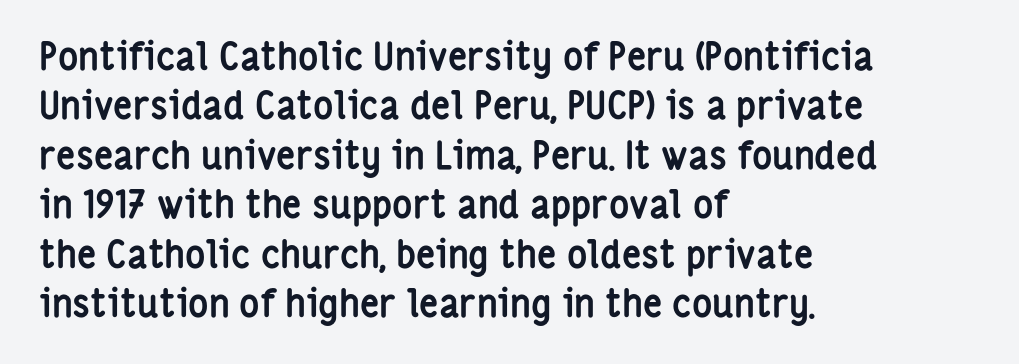
Vertically, the passage feels balanced, rows spaced as you'd expect. You can tell it's not italic because the verticals are truly vertical. No word sits above an underline. Character widths vary here, with narrow letters taking less room than wide ones. Between one letter and the next there's only the usual sliver of space. Typographically, this falls in the sans-serif category.
